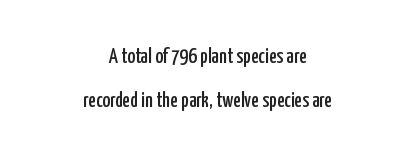
{"italic": "no", "underline": "no", "align": "center", "line_spacing": "loose", "line_spacing_ratio": 2.09, "letter_spacing": "normal", "letter_spacing_em": 0.0, "glyph_px": 21}
